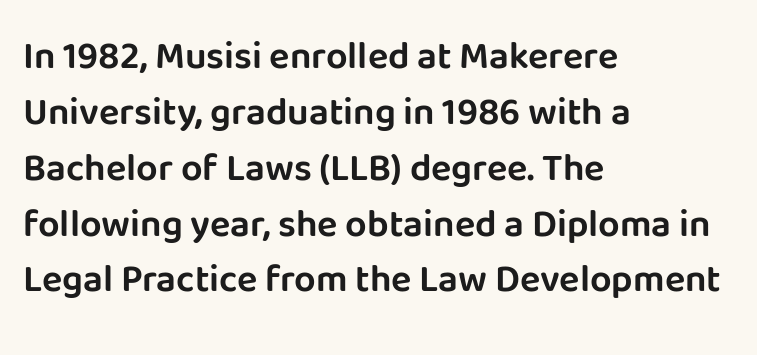
If you measured baseline to baseline, you'd find a middling distance. Inter-character spacing is left at the font's built-in metrics. Type style note: lacks serifs. The specimen reads as upright at a glance. The gap between lines stays unmarked.
